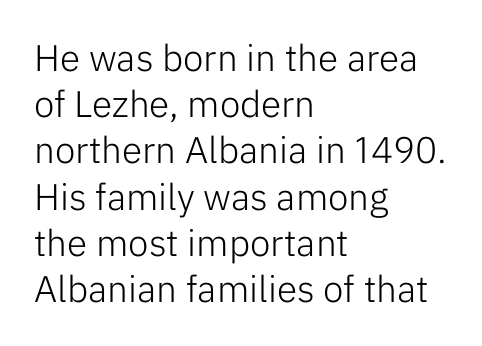
Q: Is the text bold? A: No.
Q: Is the text italic (slanted)? A: No, it is upright.
Q: Is the typeface a serif or a sans-serif typeface? A: Sans-serif.
Q: Is the text underlined? A: No.
Q: How is the paragraph aligned? A: Left-aligned.
Q: Is the spacing between letters normal or unusually wide? A: Normal.
Q: Is the spacing between lines tight, normal or loose? A: Normal.
Q: Width (condensed, normal, or wide)? A: Normal.
Q: Stroke contrast? A: Low.
Q: x-height? A: Medium.
Q: Monospaced? A: No.
